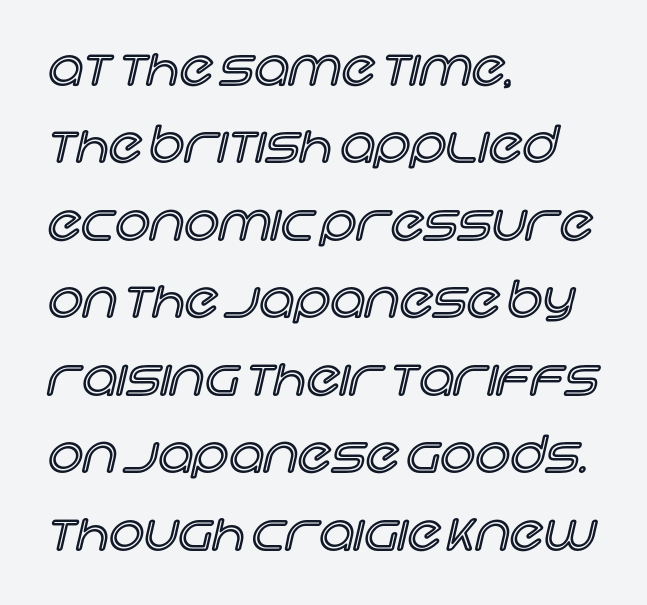
The image shows 49 px text type; set left-aligned, normal line spacing (1.58x), normal letter spacing, not underlined; a large x-height.
